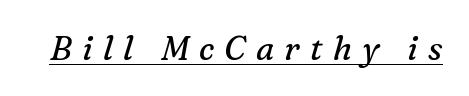
{"serif": "yes", "italic": "yes", "lean": "right", "slant_degrees": 16, "bold": "no", "weight": "regular", "width": "normal", "stroke_contrast": "medium", "x_height": "medium", "monospaced": "no", "underline": "yes", "letter_spacing": "wide", "letter_spacing_em": 0.31, "glyph_px": 33}
